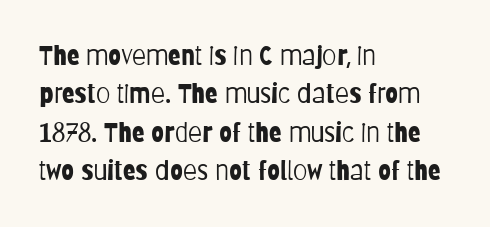
Leftover space on each line is placed entirely after the last word. The font sits on the lighter half of the weight spectrum, regular included. Here the glyphs are tracked normally, forming tight word shapes. Evenly set lines give the paragraph a standard silhouette. The area under the type is left untouched. The letters stand upright; this is a roman face.
